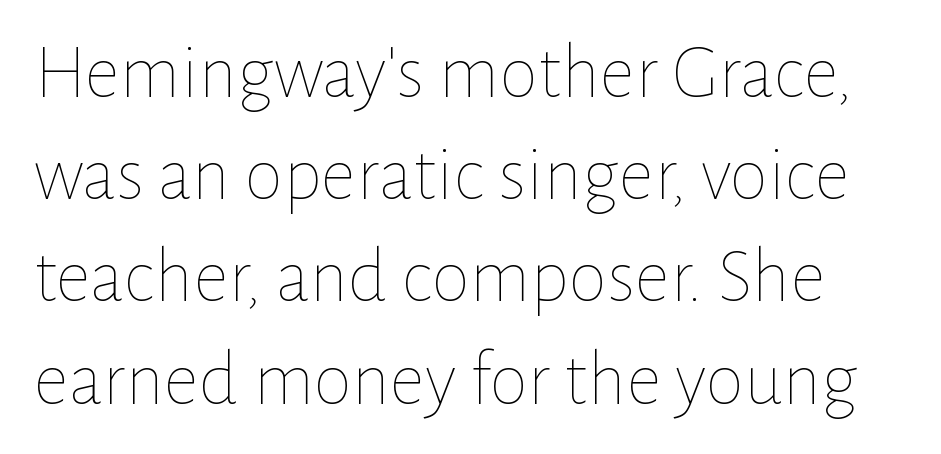
{"italic": "no", "bold": "no", "weight": "thin", "width": "normal", "stroke_contrast": "low", "x_height": "medium", "monospaced": "no", "underline": "no", "line_spacing": "normal", "line_spacing_ratio": 1.31, "letter_spacing": "normal", "letter_spacing_em": 0.0, "glyph_px": 78}
